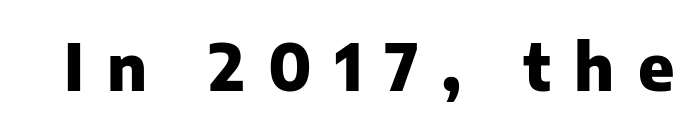
Q: Is the text bold? A: Yes.
Q: Is the text italic (slanted)? A: No, it is upright.
Q: Is the typeface a serif or a sans-serif typeface? A: Sans-serif.
Q: Is the text underlined? A: No.
Q: Is the spacing between letters normal or unusually wide? A: Unusually wide.
Q: Width (condensed, normal, or wide)? A: Normal.
Q: Stroke contrast? A: Low.
Q: x-height? A: Medium.
Q: Monospaced? A: No.
